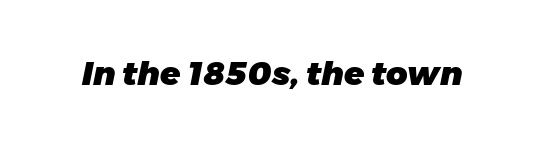
Q: Is the text bold? A: Yes.
Q: Is the text italic (slanted)? A: Yes, it leans right by about 11 degrees.
Q: Is the text underlined? A: No.
Q: Is the spacing between letters normal or unusually wide? A: Normal.
Q: Width (condensed, normal, or wide)? A: Normal.
Q: Stroke contrast? A: Low.
Q: x-height? A: Medium.
Q: Monospaced? A: No.
